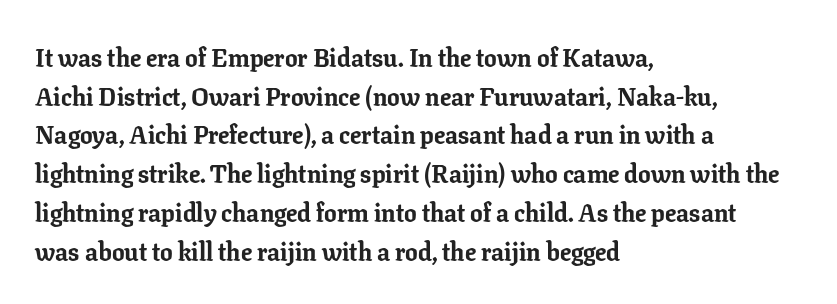
The image shows 25 px bold type, upright; set left-aligned, normal line spacing (1.55x), normal letter spacing, not underlined.
